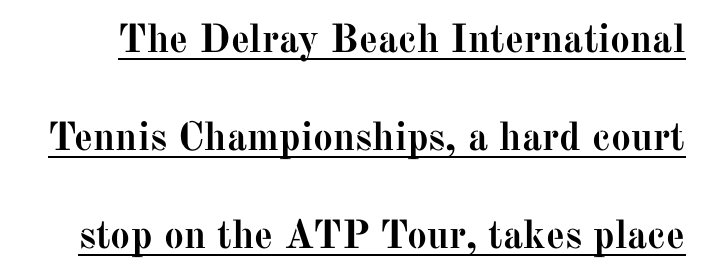
The typeface chosen for these lines features serifs. Every character sits straight up, as roman type does. The line texture is even and compact thanks to regular tracking. A continuous stroke trails under the words, as in a hyperlink.
